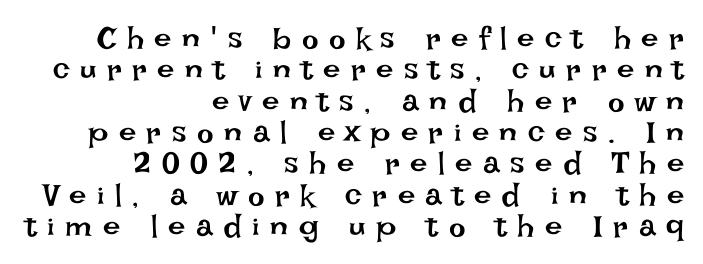
{"italic": "no", "bold": "no", "weight": "regular", "width": "normal", "stroke_contrast": "low", "x_height": "large", "monospaced": "no", "underline": "no", "align": "right", "line_spacing": "tight", "line_spacing_ratio": 1.01, "letter_spacing": "wide", "letter_spacing_em": 0.34, "glyph_px": 31}
